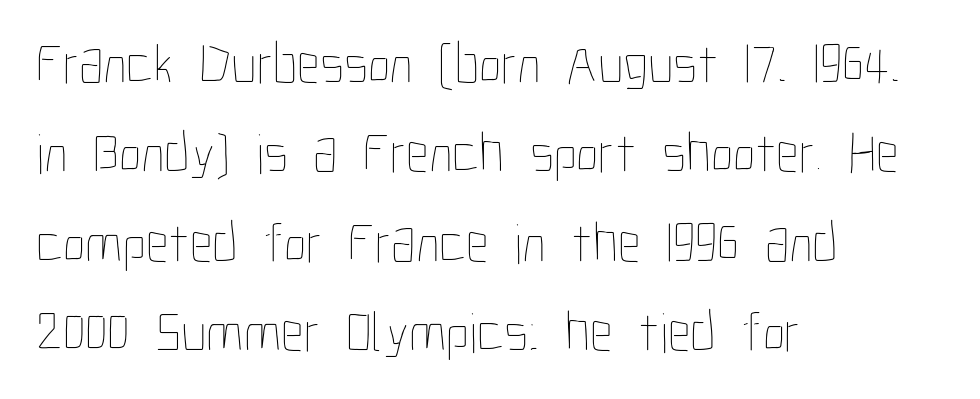
The image shows 57 px thin, condensed type, upright; set left-aligned, normal line spacing (1.57x), normal letter spacing, not underlined; low stroke contrast and a medium x-height.
